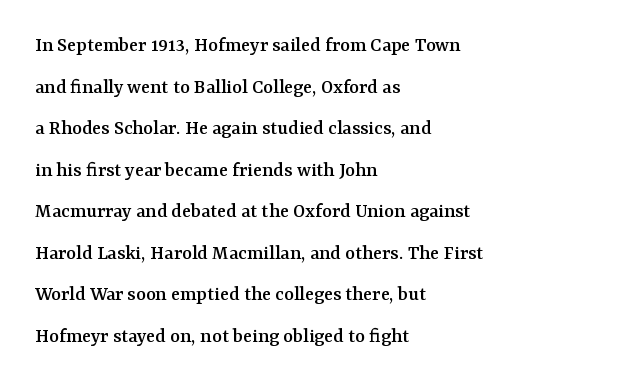
Q: Is the text italic (slanted)? A: No, it is upright.
Q: Is the text underlined? A: No.
Q: How is the paragraph aligned? A: Left-aligned.
Q: Is the spacing between letters normal or unusually wide? A: Normal.
Q: Is the spacing between lines tight, normal or loose? A: Loose.
